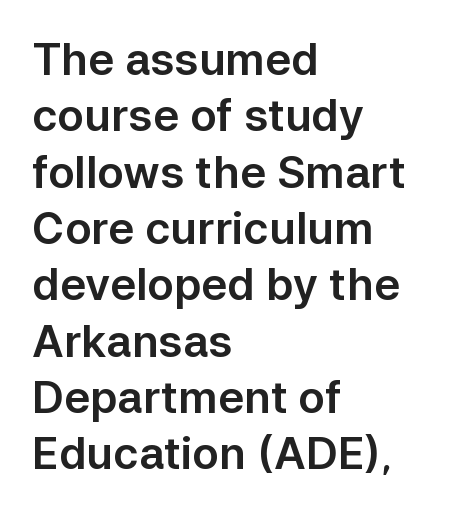
Descenders hang freely into open space. The designer left line spacing at the default. Looks like regular typesetting: each glyph gets only the width it needs. Typographically, this falls in the sans-serif category. If you drew a line through each stem, it would be perfectly vertical. The setting favours the left margin, as ordinary paragraphs usually do.
